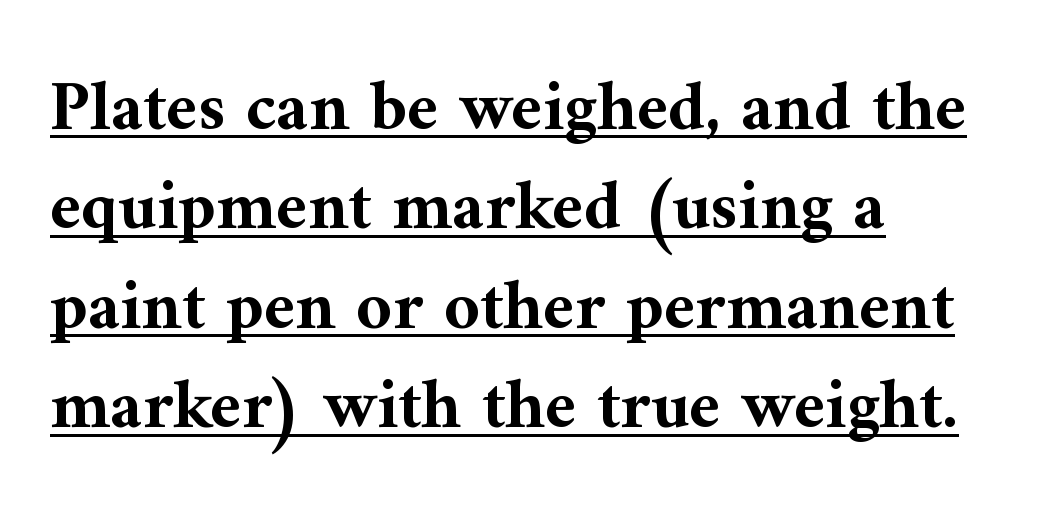
{"serif": "yes", "italic": "no", "bold": "yes", "weight": "bold", "width": "normal", "stroke_contrast": "medium", "x_height": "medium", "monospaced": "no", "underline": "yes", "align": "left", "line_spacing": "normal", "line_spacing_ratio": 1.42, "letter_spacing": "normal", "letter_spacing_em": 0.0, "glyph_px": 70}
